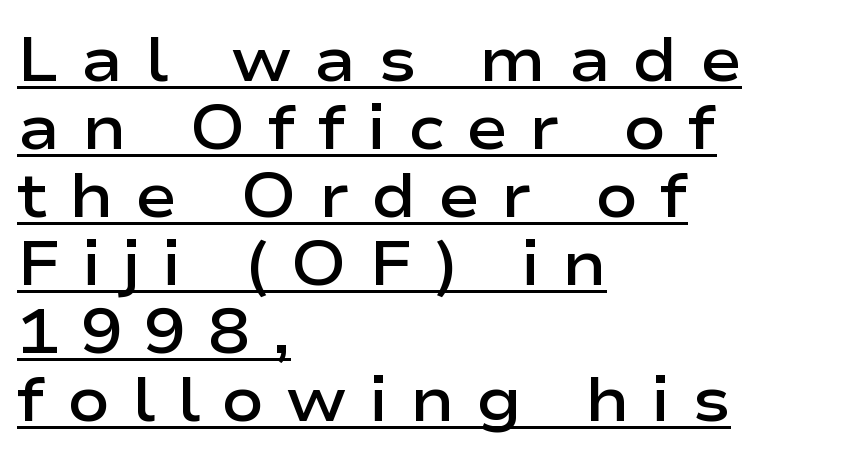
Q: Is the text bold? A: Semi-bold.
Q: Is the text italic (slanted)? A: No, it is upright.
Q: Is the typeface a serif or a sans-serif typeface? A: Sans-serif.
Q: Is the text underlined? A: Yes.
Q: How is the paragraph aligned? A: Left-aligned.
Q: Is the spacing between letters normal or unusually wide? A: Unusually wide.
Q: Is the spacing between lines tight, normal or loose? A: Tight.
Q: Width (condensed, normal, or wide)? A: Wide.
Q: Stroke contrast? A: Low.
Q: x-height? A: Medium.
Q: Monospaced? A: No.
